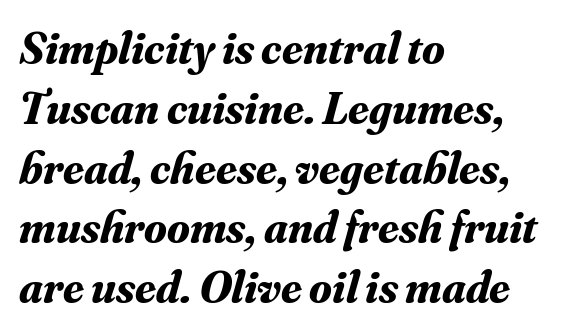
Q: Is the text bold? A: Yes.
Q: Is the text italic (slanted)? A: Yes, it leans right by about 16 degrees.
Q: Is the typeface a serif or a sans-serif typeface? A: Serif.
Q: Is the text underlined? A: No.
Q: How is the paragraph aligned? A: Left-aligned.
Q: Is the spacing between letters normal or unusually wide? A: Normal.
Q: Is the spacing between lines tight, normal or loose? A: Normal.
Q: Width (condensed, normal, or wide)? A: Normal.
Q: Stroke contrast? A: Medium.
Q: x-height? A: Small.
Q: Monospaced? A: No.
